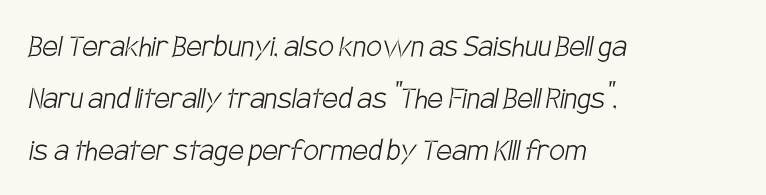
Vertically, the passage feels balanced, rows spaced as you'd expect. Here the designer chose a conventional face with non-uniform glyph widths. Observe the ordinary spacing: letters are neighbours, not strangers. Honestly, there is no underline to notice here at all.
